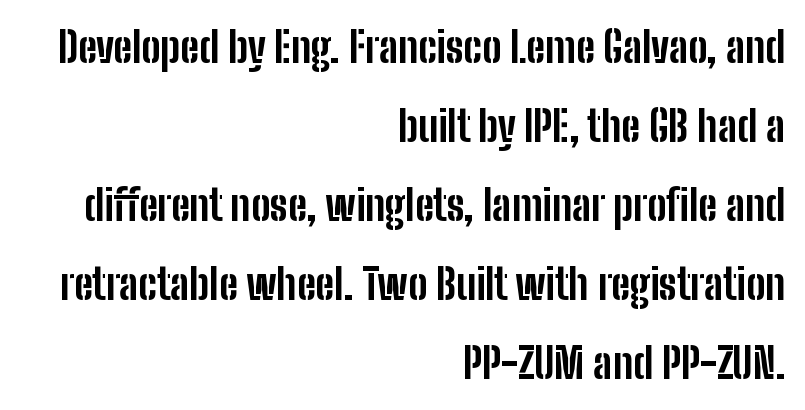
Does the type have serifs? No, each stem ends abruptly. Is this a fixed-width face? No — the glyphs have proportional, varying widths. Between one letter and the next there's only the usual sliver of space. I'd describe the lettering as bold — thick and assertive. Honestly, there is no underline to notice here at all.
